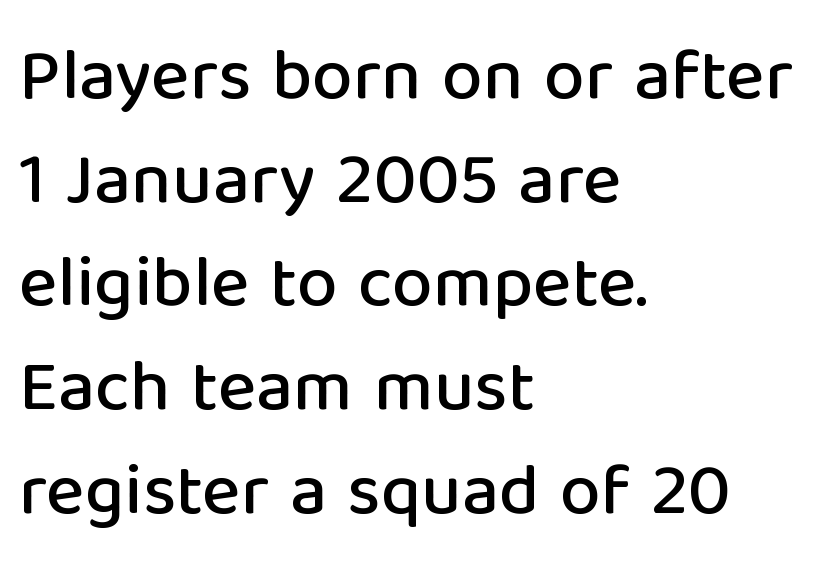
Every stem runs plumb, perpendicular to the baseline. Note the varied advance widths — an 'i' is clearly narrower than an 'm'. Regular leading. Anything drawn beneath the words? Only blank space. One-word summary of the alignment: left. Unlike a traditional serif, this face leaves its strokes unadorned.
